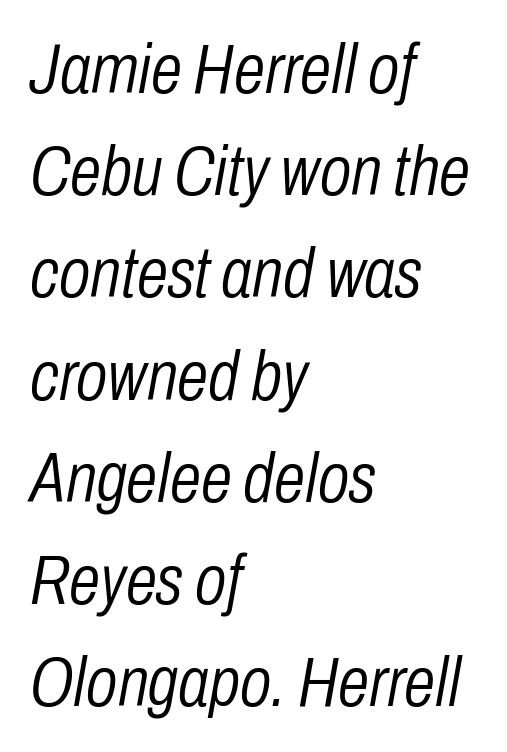
{"italic": "yes", "lean": "right", "slant_degrees": 10, "bold": "no", "weight": "light", "width": "condensed", "stroke_contrast": "low", "x_height": "medium", "monospaced": "no", "underline": "no", "align": "left", "line_spacing": "normal", "line_spacing_ratio": 1.44, "letter_spacing": "normal", "letter_spacing_em": 0.0, "glyph_px": 71}
